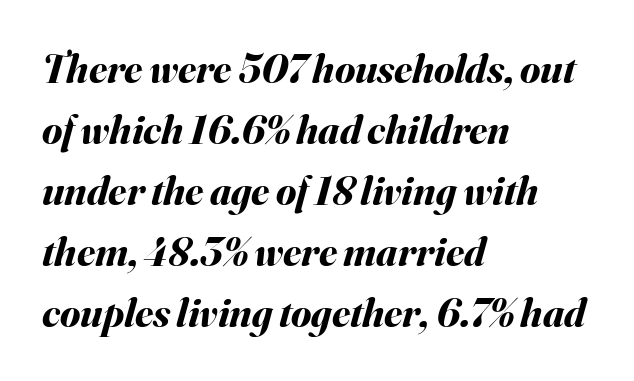
Layout note: lines flush left. A typesetter would call this zero additional tracking. Notice how thick the strokes are: this is what a full bold looks like. The space between consecutive lines is moderate.
